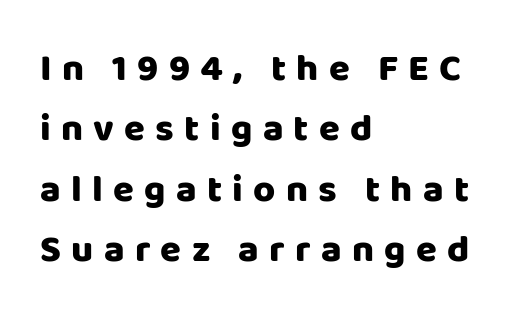
The image shows 38 px heavy sans-serif type, upright; set left-aligned, normal line spacing (1.59x), unusually wide letter spacing (+0.27 em), not underlined; low stroke contrast and a large x-height.
